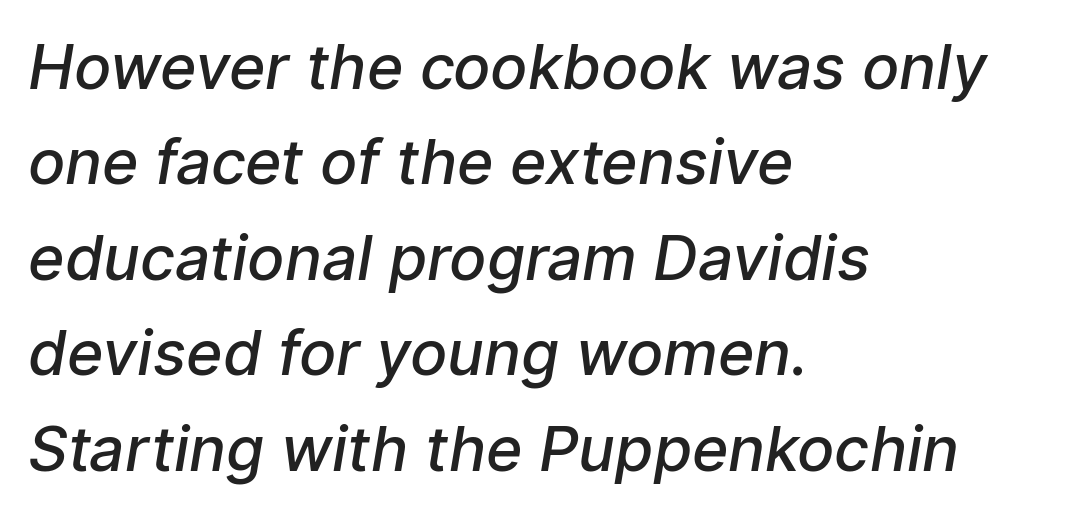
{"serif": "no", "bold": "semi", "weight": "semibold", "width": "normal", "stroke_contrast": "low", "x_height": "medium", "monospaced": "no", "underline": "no", "align": "left", "line_spacing": "normal", "line_spacing_ratio": 1.54, "letter_spacing": "normal", "letter_spacing_em": 0.0, "glyph_px": 62}
